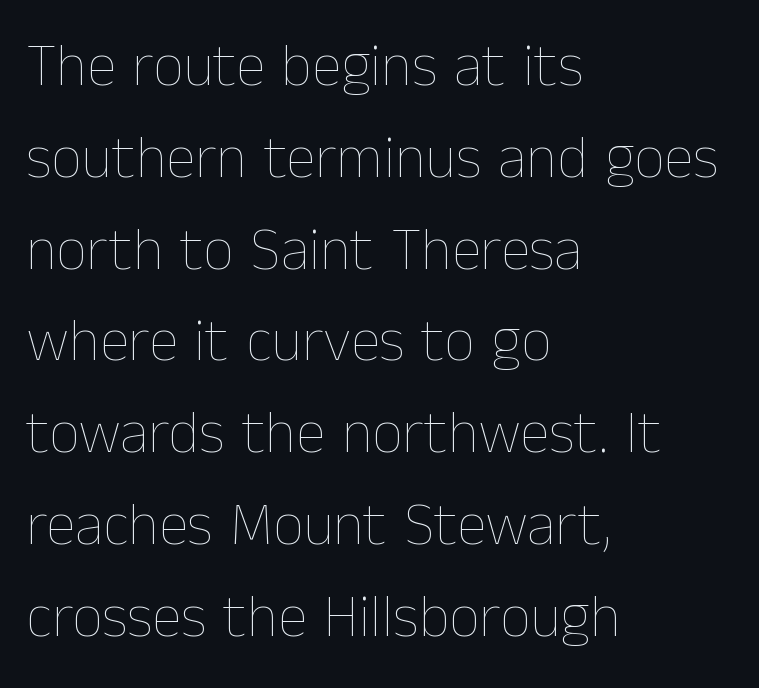
Notice how descenders clear the ascenders below comfortably — that's standard leading. The words here are not underlined. Spacing between characters is what you'd get straight out of the box. The lines are quadded left. The specimen reads as upright at a glance.
